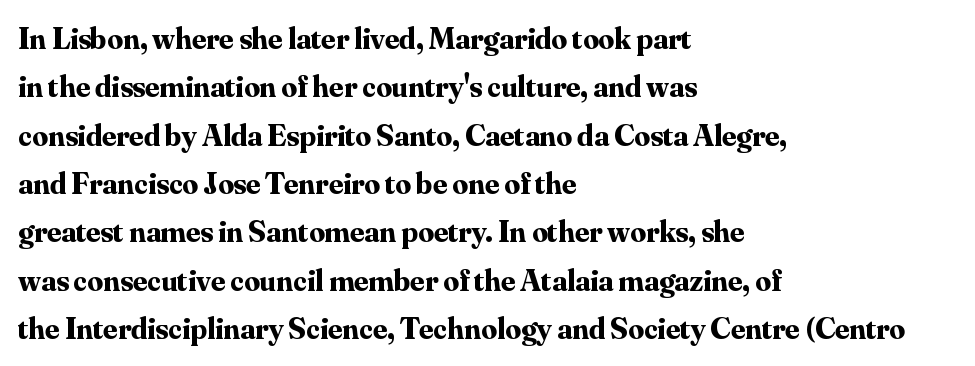
{"serif": "yes", "italic": "no", "bold": "yes", "weight": "bold", "width": "normal", "stroke_contrast": "medium", "x_height": "small", "monospaced": "no", "underline": "no", "align": "left", "line_spacing": "normal", "line_spacing_ratio": 1.56, "letter_spacing": "normal", "letter_spacing_em": 0.0, "glyph_px": 31}
